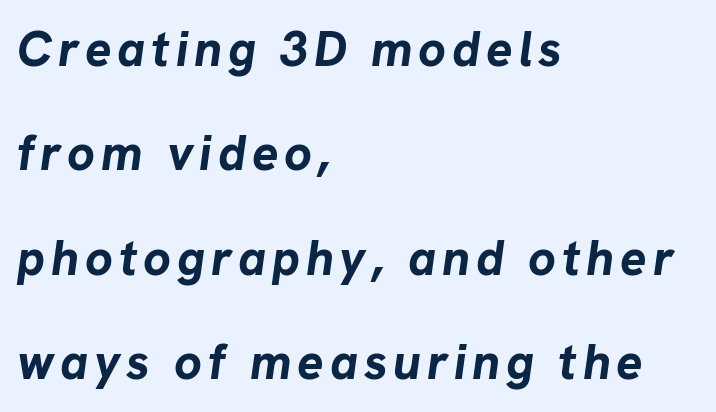
Q: Is the text bold? A: Yes.
Q: Is the text italic (slanted)? A: Yes, it leans right by about 8 degrees.
Q: Is the text underlined? A: No.
Q: How is the paragraph aligned? A: Left-aligned.
Q: Is the spacing between lines tight, normal or loose? A: Loose.
Q: Width (condensed, normal, or wide)? A: Normal.
Q: Stroke contrast? A: Low.
Q: x-height? A: Medium.
Q: Monospaced? A: No.
